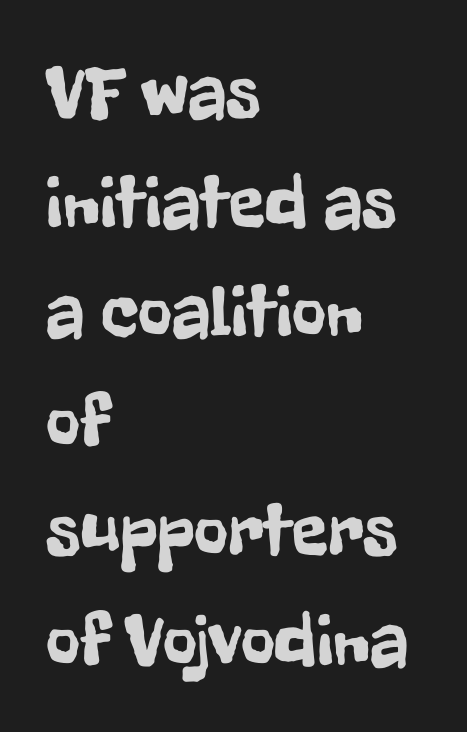
Q: Is the text italic (slanted)? A: No, it is upright.
Q: Is the typeface a serif or a sans-serif typeface? A: Sans-serif.
Q: Is the text underlined? A: No.
Q: How is the paragraph aligned? A: Left-aligned.
Q: Is the spacing between letters normal or unusually wide? A: Normal.
Q: Is the spacing between lines tight, normal or loose? A: Normal.
Q: Width (condensed, normal, or wide)? A: Condensed.
Q: Stroke contrast? A: Low.
Q: x-height? A: Medium.
Q: Monospaced? A: No.
